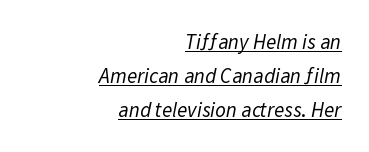
The image shows 21 px text type; set right-aligned, normal line spacing (1.63x), normal letter spacing, underlined.
